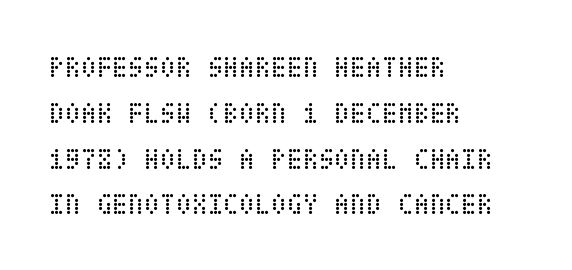
Each new line begins a customary step beneath the previous one. The rendering anchors every line to the left-hand side. The specimen omits any rule beneath the text block's lines. Summary of weight: not heavy and not bold. Is the letter spacing exaggerated? No — it looks like the ordinary default.
